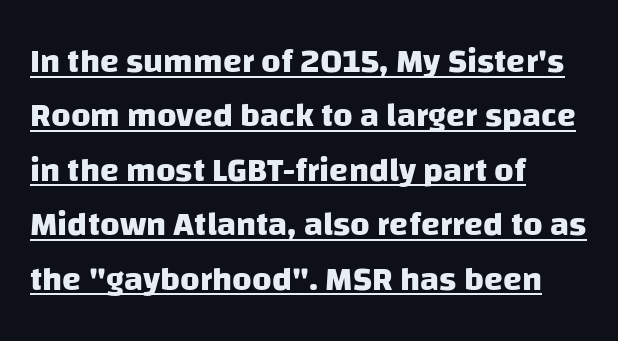
Teacher's note: observe the even left margin — that is flush-left alignment. The glyphs are accompanied by a horizontal stroke just below them. Type style note: lacks serifs. Each word holds together tightly as a unit, with standard inter-letter gaps. Whoever set this chose a conventional vertical rhythm. Is this a fixed-width face? No — the glyphs have proportional, varying widths.
